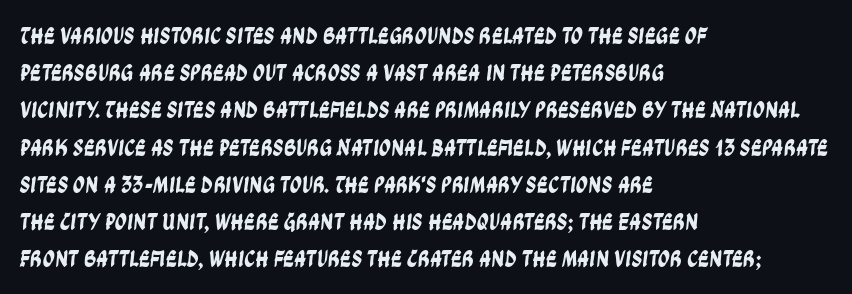
{"underline": "no", "align": "left", "line_spacing": "normal", "line_spacing_ratio": 1.55, "letter_spacing": "normal", "letter_spacing_em": 0.0, "glyph_px": 24}
